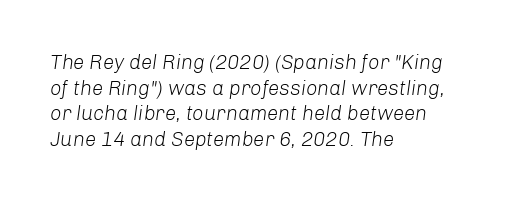
{"italic": "yes", "lean": "right", "slant_degrees": 8, "bold": "no", "underline": "no", "align": "left", "line_spacing": "normal", "line_spacing_ratio": 1.28, "letter_spacing": "normal", "letter_spacing_em": 0.0, "glyph_px": 20}
